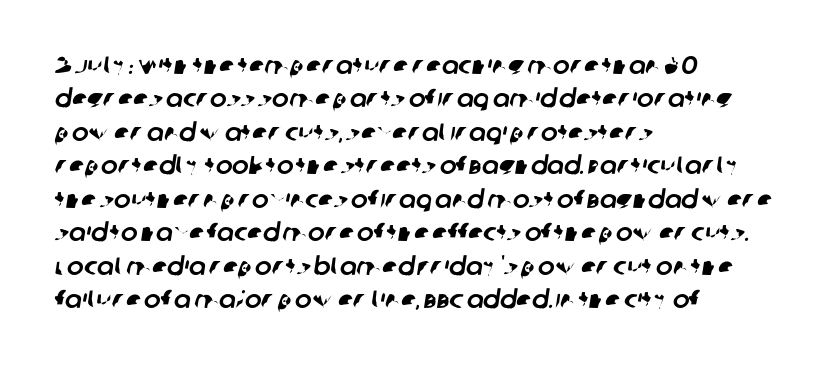
{"underline": "no", "align": "left", "line_spacing": "normal", "line_spacing_ratio": 1.34, "letter_spacing": "normal", "letter_spacing_em": 0.0, "glyph_px": 25}
